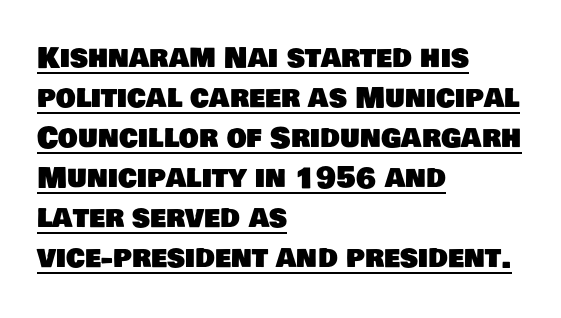
The image shows 28 px sans-serif type; set left-aligned, normal line spacing (1.43x), normal letter spacing, underlined; low stroke contrast and a large x-height.
